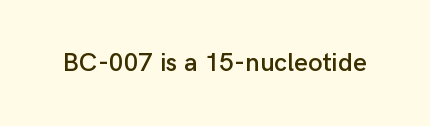
Is there any slant? The stems are plumb. Descenders are the only things crossing below the line. The line texture is even and compact thanks to regular tracking.
